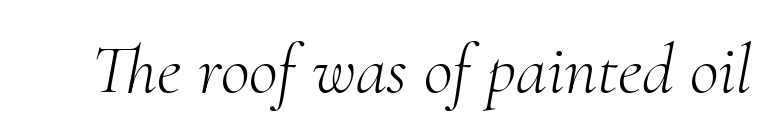
The image shows 71 px light serif type, italic (leaning right); set normal letter spacing, not underlined; medium stroke contrast and a small x-height.
